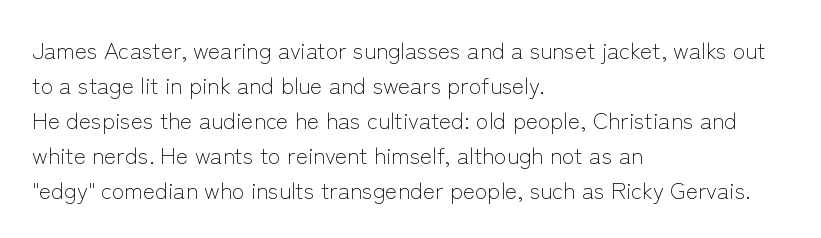
Weight: not bold — regular or lighter. The typesetter chose a ragged-right arrangement here. Each new line begins a customary step beneath the previous one. You could call the tracking neutral — neither tight nor loose. Only glyphs here, with clear space below each row. You can tell it's not italic because the verticals are truly vertical.
